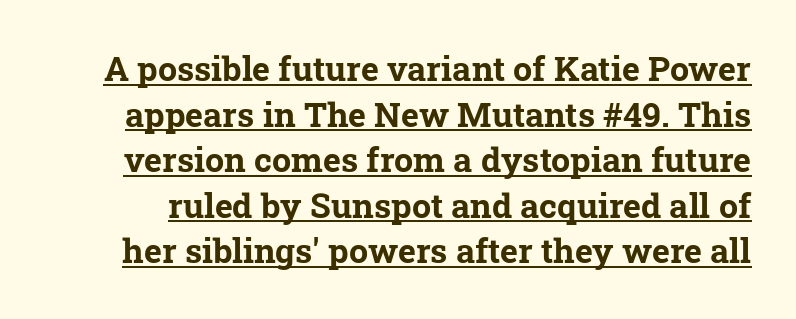
{"serif": "yes", "bold": "yes", "weight": "bold", "width": "normal", "stroke_contrast": "low", "x_height": "medium", "monospaced": "no", "underline": "yes", "line_spacing": "normal", "line_spacing_ratio": 1.34, "letter_spacing": "normal", "letter_spacing_em": 0.0, "glyph_px": 34}
